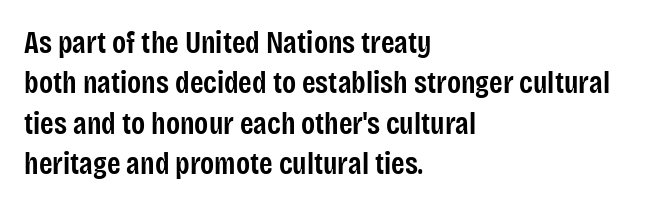
The image shows 31 px semibold, condensed sans-serif type, upright; set left-aligned, normal line spacing (1.3x), normal letter spacing, not underlined; low stroke contrast and a large x-height.
